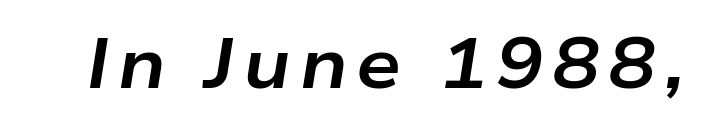
{"italic": "yes", "lean": "right", "slant_degrees": 9, "bold": "yes", "weight": "bold", "width": "wide", "stroke_contrast": "low", "x_height": "medium", "monospaced": "no", "underline": "no", "glyph_px": 71}
